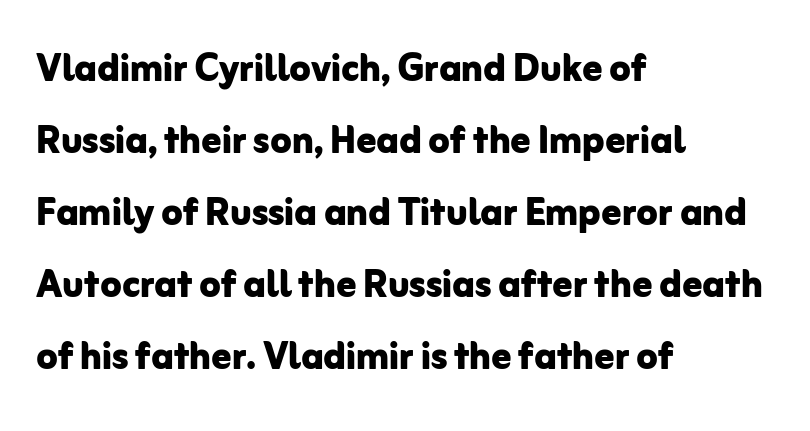
{"serif": "no", "italic": "no", "bold": "yes", "weight": "bold", "width": "normal", "stroke_contrast": "low", "x_height": "medium", "monospaced": "no", "underline": "no", "align": "left", "line_spacing": "normal", "line_spacing_ratio": 1.47, "letter_spacing": "normal", "letter_spacing_em": 0.0, "glyph_px": 49}
